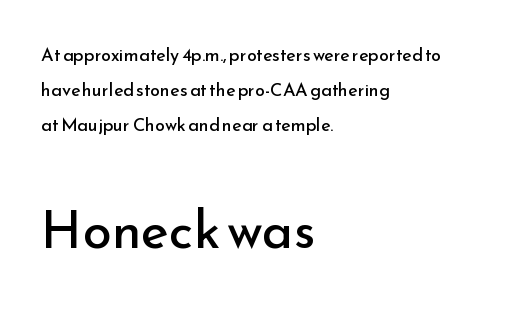
The image shows 53 px regular-weight sans-serif type, upright; set left-aligned, loose line spacing (1.95x), normal letter spacing, not underlined; the second (bottom) block is 2.94x larger; low stroke contrast and a small x-height.
